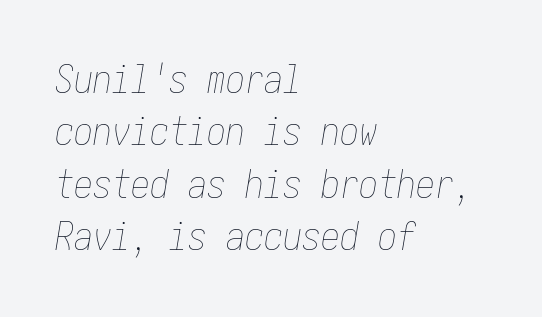
{"italic": "yes", "lean": "right", "slant_degrees": 10, "bold": "no", "weight": "thin", "width": "condensed", "stroke_contrast": "low", "x_height": "medium", "underline": "no", "align": "left", "line_spacing": "normal", "line_spacing_ratio": 1.38, "letter_spacing": "normal", "letter_spacing_em": 0.0, "glyph_px": 38}
